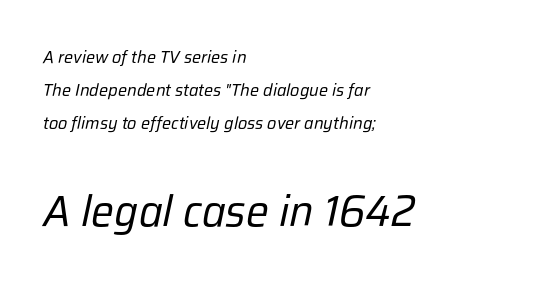
The image shows 43 px regular-weight type, italic (leaning right); set left-aligned, loose line spacing (1.95x), normal letter spacing, not underlined; the second (bottom) block is 2.53x larger; low stroke contrast and a medium x-height.
